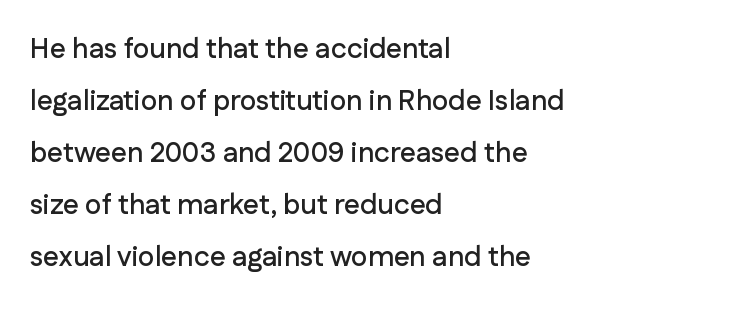
{"serif": "no", "italic": "no", "width": "normal", "stroke_contrast": "low", "x_height": "medium", "monospaced": "no", "underline": "no", "align": "left", "line_spacing_ratio": 1.86, "letter_spacing": "normal", "letter_spacing_em": 0.0, "glyph_px": 28}
